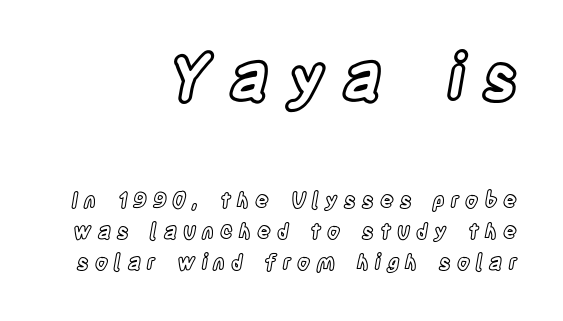
{"width": "condensed", "x_height": "large", "monospaced": "no", "underline": "no", "align": "right", "line_spacing": "normal", "line_spacing_ratio": 1.47, "letter_spacing": "wide", "letter_spacing_em": 0.29, "larger_block": "first", "size_ratio": 3.0, "glyph_px": 63}
